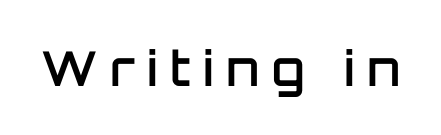
Q: Is the text bold? A: Semi-bold.
Q: Is the text italic (slanted)? A: No, it is upright.
Q: Is the typeface a serif or a sans-serif typeface? A: Sans-serif.
Q: Is the text underlined? A: No.
Q: Is the spacing between letters normal or unusually wide? A: Unusually wide.
Q: Width (condensed, normal, or wide)? A: Normal.
Q: Stroke contrast? A: Low.
Q: x-height? A: Large.
Q: Monospaced? A: No.
